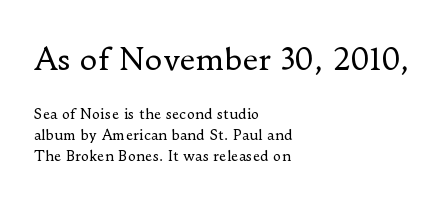
The image shows 30 px regular-weight serif type, upright; set left-aligned, normal line spacing (1.48x), normal letter spacing, not underlined; the first (top) block is 2.14x larger; low stroke contrast and a small x-height.
